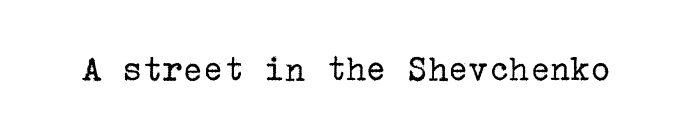
{"serif": "yes", "italic": "no", "bold": "no", "weight": "regular", "width": "normal", "stroke_contrast": "low", "x_height": "medium", "underline": "no", "letter_spacing": "normal", "letter_spacing_em": 0.0, "glyph_px": 38}
